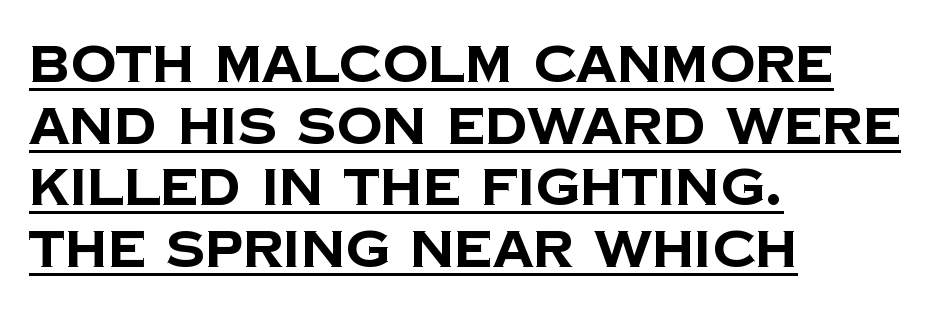
Each line starts at the same left margin while the right side varies. The strokes are fattened all the way to bold. You could call the tracking neutral — neither tight nor loose. Stroke terminals: plain, sans-serif.
